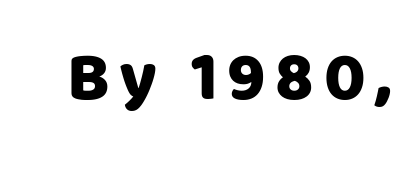
Q: Is the text italic (slanted)? A: No, it is upright.
Q: Is the typeface a serif or a sans-serif typeface? A: Sans-serif.
Q: Is the text underlined? A: No.
Q: Width (condensed, normal, or wide)? A: Normal.
Q: Stroke contrast? A: Low.
Q: x-height? A: Large.
Q: Monospaced? A: No.
